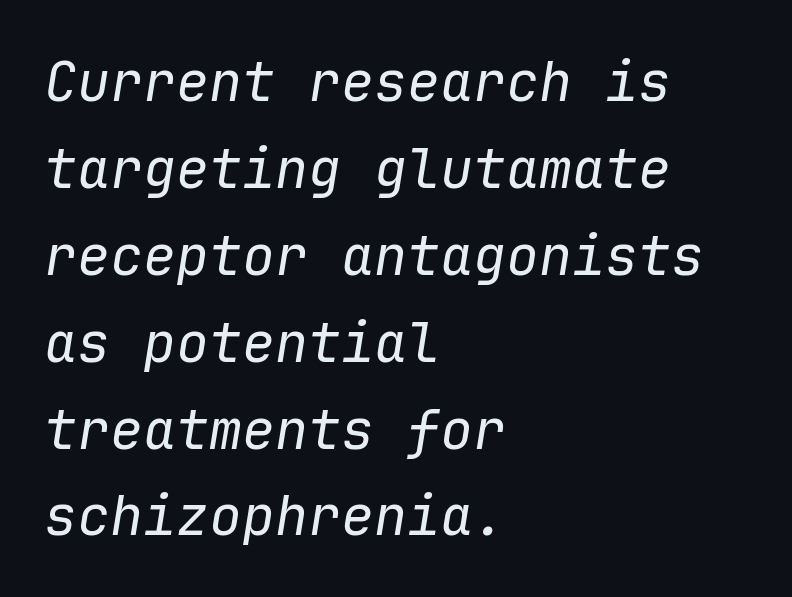
{"italic": "yes", "lean": "right", "slant_degrees": 9, "bold": "no", "weight": "regular", "width": "normal", "stroke_contrast": "low", "x_height": "medium", "monospaced": "yes", "underline": "no", "align": "left", "line_spacing": "normal", "line_spacing_ratio": 1.58, "letter_spacing": "normal", "letter_spacing_em": 0.0, "glyph_px": 55}
